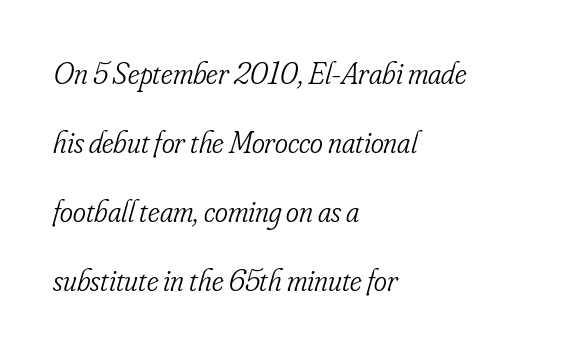
{"serif": "yes", "italic": "yes", "lean": "right", "slant_degrees": 16, "bold": "no", "weight": "light", "width": "condensed", "stroke_contrast": "low", "x_height": "small", "monospaced": "no", "underline": "no", "align": "left", "line_spacing": "loose", "line_spacing_ratio": 2.23, "letter_spacing": "normal", "letter_spacing_em": 0.0, "glyph_px": 31}
